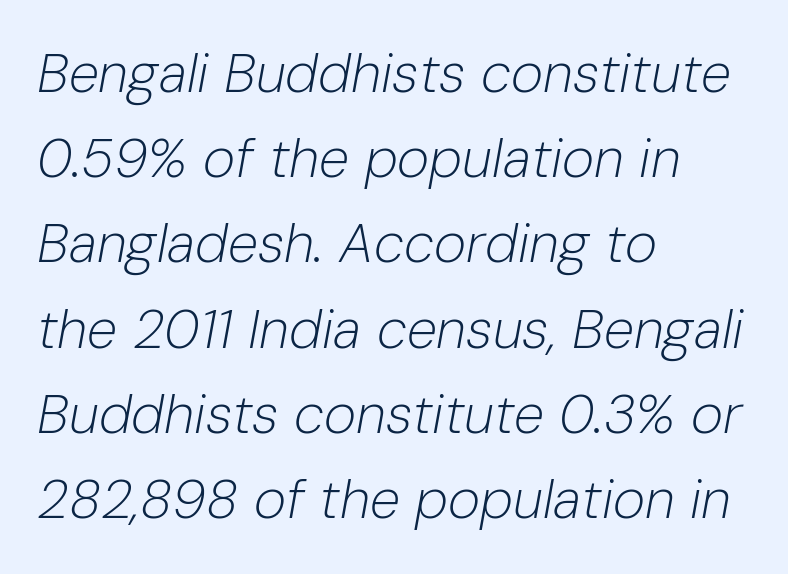
Q: Is the text bold? A: No.
Q: Is the text italic (slanted)? A: Yes, it leans right by about 10 degrees.
Q: Is the text underlined? A: No.
Q: How is the paragraph aligned? A: Left-aligned.
Q: Is the spacing between letters normal or unusually wide? A: Normal.
Q: Is the spacing between lines tight, normal or loose? A: Normal.
Q: Width (condensed, normal, or wide)? A: Normal.
Q: Stroke contrast? A: Low.
Q: x-height? A: Medium.
Q: Monospaced? A: No.
